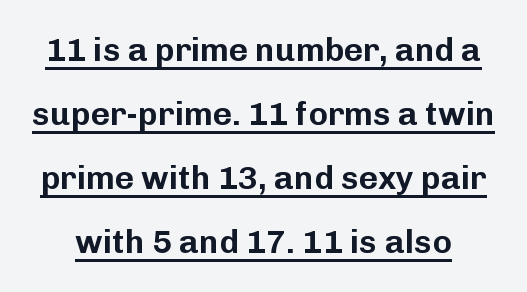
The designer dialed line spacing up above the default. These lines keep a tight, regular rhythm from letter to letter. These lines are rendered in a variable-pitch font. Characters remain perfectly vertical along every line.
